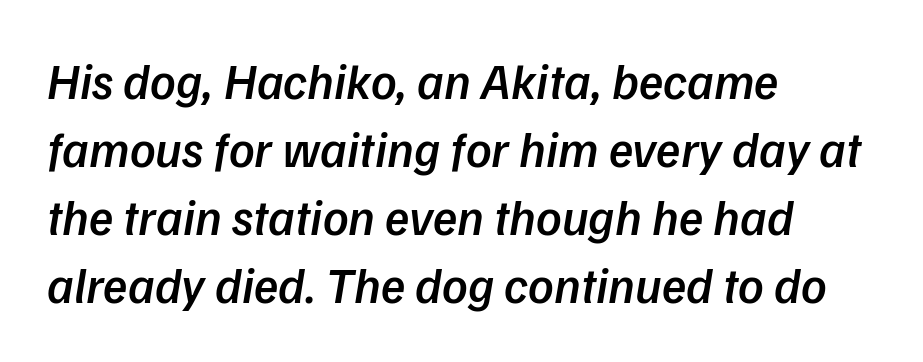
Q: Is the text bold? A: Semi-bold.
Q: Is the text italic (slanted)? A: Yes, it leans right by about 9 degrees.
Q: Is the text underlined? A: No.
Q: How is the paragraph aligned? A: Left-aligned.
Q: Is the spacing between letters normal or unusually wide? A: Normal.
Q: Is the spacing between lines tight, normal or loose? A: Normal.
Q: Width (condensed, normal, or wide)? A: Normal.
Q: Stroke contrast? A: Low.
Q: x-height? A: Medium.
Q: Monospaced? A: No.
